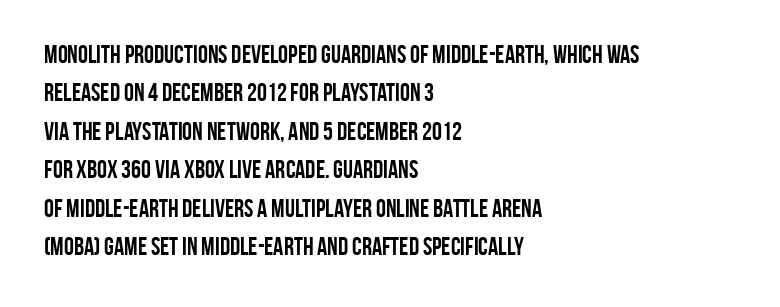
{"italic": "no", "bold": "yes", "underline": "no", "align": "left", "line_spacing": "normal", "line_spacing_ratio": 1.54, "letter_spacing": "normal", "letter_spacing_em": 0.0, "glyph_px": 25}
